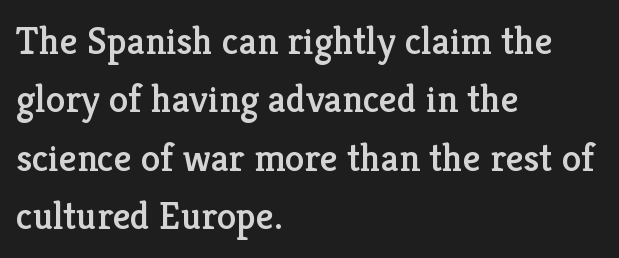
This sample has the flowing, uneven cadence of proportional lettering. If you drew a line through each stem, it would be perfectly vertical. A bare baseline throughout the passage. If you measured baseline to baseline, you'd find a middling distance.
